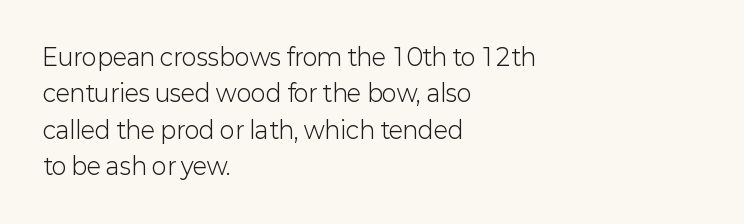
{"italic": "no", "bold": "no", "underline": "no", "align": "left", "line_spacing": "normal", "line_spacing_ratio": 1.58, "letter_spacing": "normal", "letter_spacing_em": 0.0, "glyph_px": 23}
